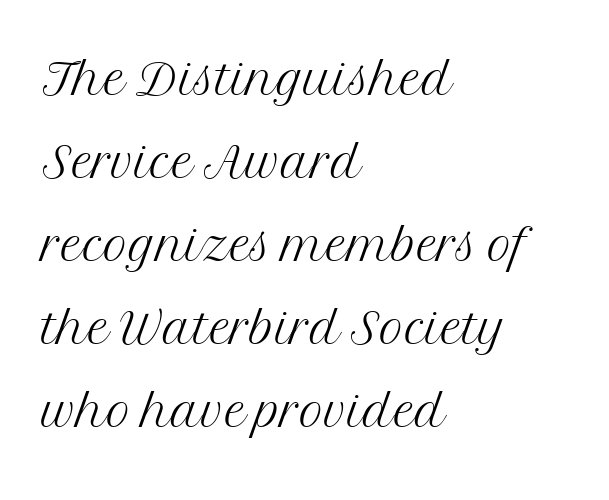
Unbolded letterforms with no extra heft. What stands out about the letter spacing? Nothing — it is the standard amount. Check the space under the baseline: it is left empty. A typesetter would call this proportional, since set widths differ per character.
